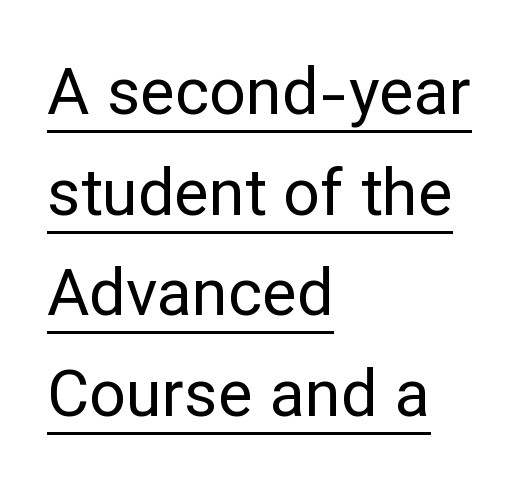
Q: Is the text bold? A: No.
Q: Is the text italic (slanted)? A: No, it is upright.
Q: Is the typeface a serif or a sans-serif typeface? A: Sans-serif.
Q: Is the text underlined? A: Yes.
Q: How is the paragraph aligned? A: Left-aligned.
Q: Is the spacing between letters normal or unusually wide? A: Normal.
Q: Is the spacing between lines tight, normal or loose? A: Normal.
Q: Width (condensed, normal, or wide)? A: Normal.
Q: Stroke contrast? A: Low.
Q: x-height? A: Medium.
Q: Monospaced? A: No.
